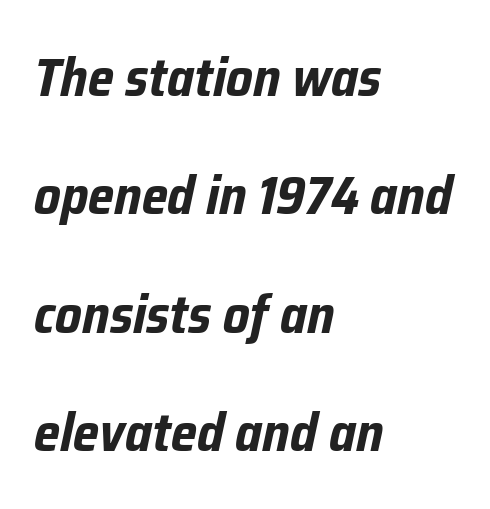
{"italic": "yes", "lean": "right", "slant_degrees": 12, "bold": "yes", "weight": "bold", "width": "condensed", "stroke_contrast": "low", "x_height": "medium", "monospaced": "no", "underline": "no", "align": "left", "line_spacing": "loose", "line_spacing_ratio": 2.19, "letter_spacing": "normal", "letter_spacing_em": 0.0, "glyph_px": 54}
